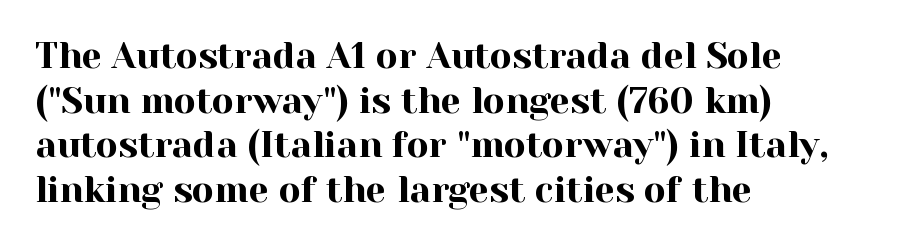
Q: Is the text italic (slanted)? A: No, it is upright.
Q: Is the typeface a serif or a sans-serif typeface? A: Serif.
Q: Is the text underlined? A: No.
Q: How is the paragraph aligned? A: Left-aligned.
Q: Is the spacing between letters normal or unusually wide? A: Normal.
Q: Width (condensed, normal, or wide)? A: Normal.
Q: x-height? A: Medium.
Q: Monospaced? A: No.
